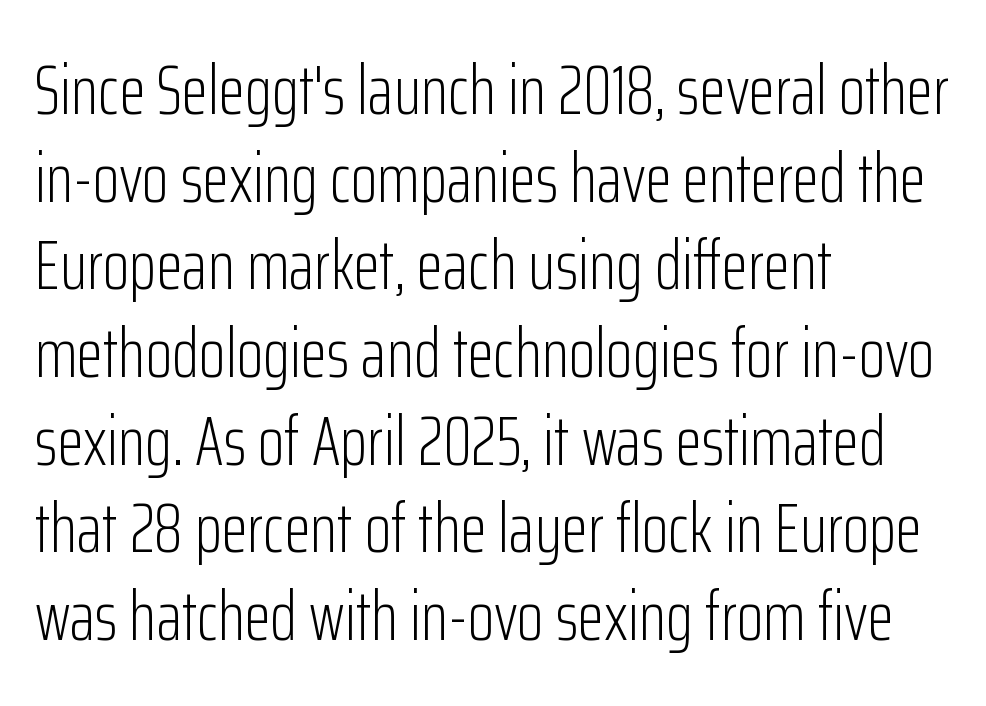
The designer went with a sans here, leaving each stem footless. Each letter keeps its own natural width here, so spacing adapts to shape. The weight tops out at a normal text grade. Is there much room between lines? A standard amount, neither cramped nor airy. A student would call this left alignment; a typographer would say flush left, rag right. Tracking here is standard; glyphs follow each other at the usual distance.
